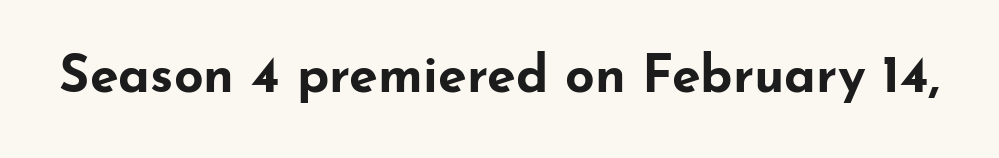
Q: Is the text bold? A: Yes.
Q: Is the text italic (slanted)? A: No, it is upright.
Q: Is the typeface a serif or a sans-serif typeface? A: Sans-serif.
Q: Is the text underlined? A: No.
Q: Is the spacing between letters normal or unusually wide? A: Normal.
Q: Width (condensed, normal, or wide)? A: Wide.
Q: Stroke contrast? A: Low.
Q: x-height? A: Small.
Q: Monospaced? A: No.
